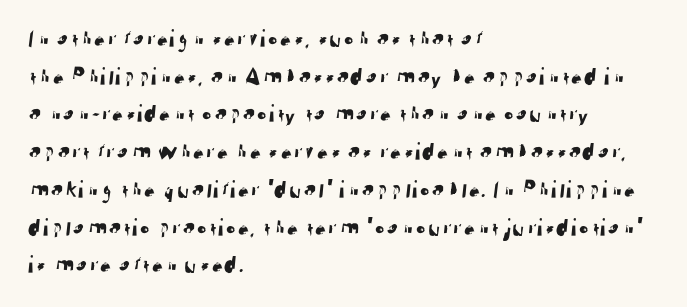
The image shows 25 px text type; set left-aligned, normal line spacing (1.51x), normal letter spacing, not underlined.
